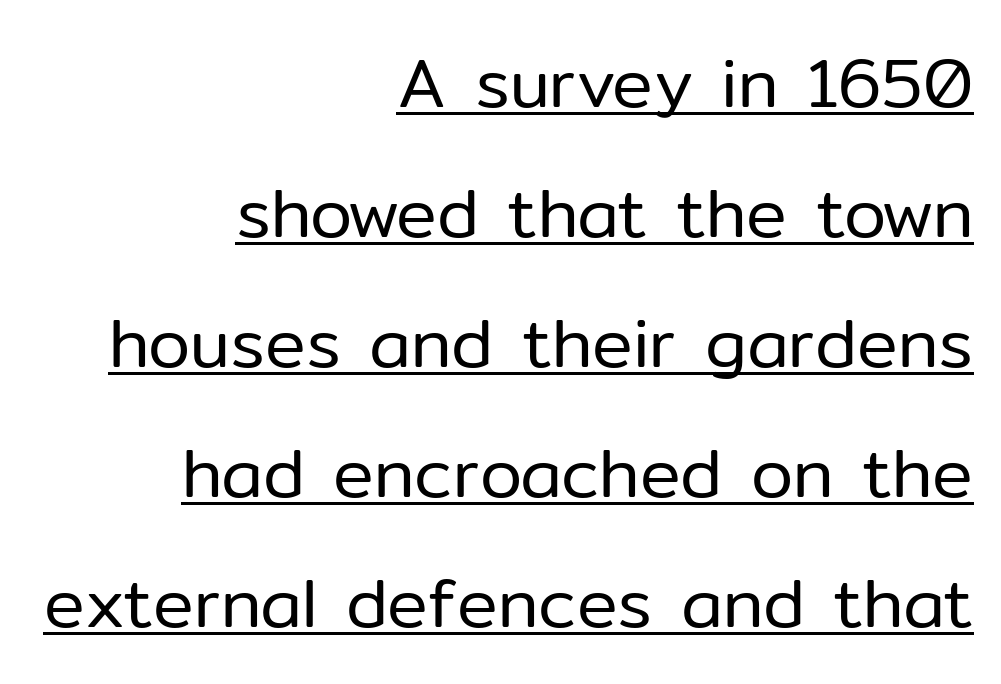
Q: Is the text bold? A: No.
Q: Is the text italic (slanted)? A: No, it is upright.
Q: Is the typeface a serif or a sans-serif typeface? A: Sans-serif.
Q: Is the text underlined? A: Yes.
Q: How is the paragraph aligned? A: Right-aligned.
Q: Is the spacing between letters normal or unusually wide? A: Normal.
Q: Is the spacing between lines tight, normal or loose? A: Loose.
Q: Width (condensed, normal, or wide)? A: Normal.
Q: Stroke contrast? A: Low.
Q: x-height? A: Medium.
Q: Monospaced? A: No.
